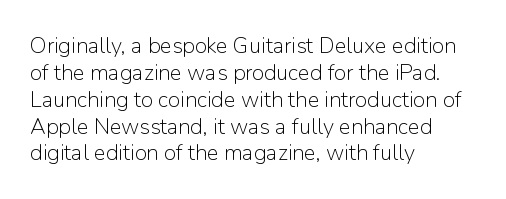
The image shows 22 px text type, upright; set left-aligned, line spacing 1.22x, normal letter spacing, not underlined.
